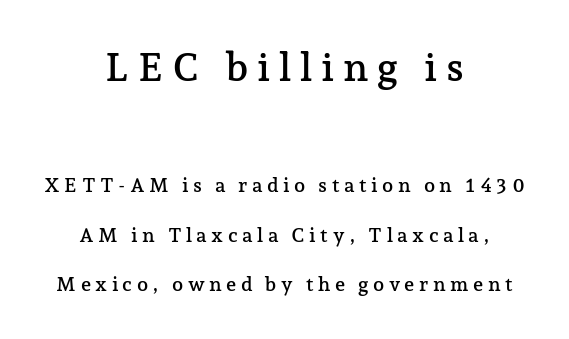
{"serif": "yes", "italic": "no", "width": "normal", "stroke_contrast": "low", "x_height": "medium", "monospaced": "no", "underline": "no", "align": "center", "line_spacing": "loose", "line_spacing_ratio": 2.46, "letter_spacing": "wide", "letter_spacing_em": 0.22, "larger_block": "first", "size_ratio": 2.0, "glyph_px": 40}
